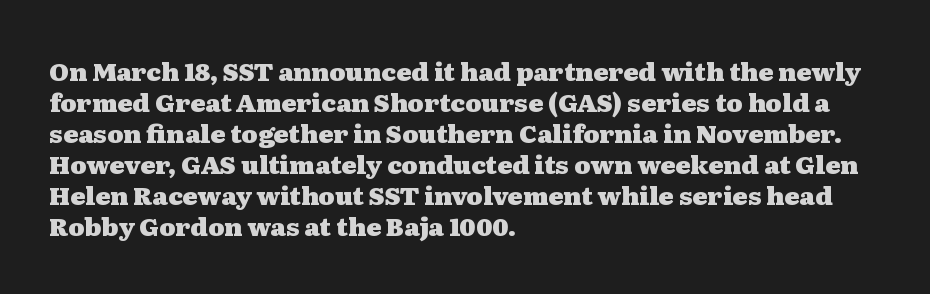
You'd pick this weight for a headline — it's a proper bold. Upright lettering throughout. Nothing unusual about the tracking: characters are spaced as the font intends. Check the space under the baseline: it is left empty.
